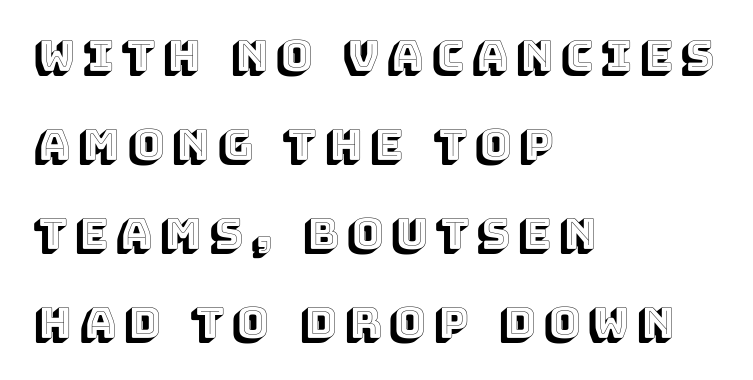
Q: Is the text italic (slanted)? A: No, it is upright.
Q: Is the text underlined? A: No.
Q: How is the paragraph aligned? A: Left-aligned.
Q: Is the spacing between letters normal or unusually wide? A: Unusually wide.
Q: Is the spacing between lines tight, normal or loose? A: Loose.
Q: Width (condensed, normal, or wide)? A: Normal.
Q: x-height? A: Large.
Q: Monospaced? A: No.
